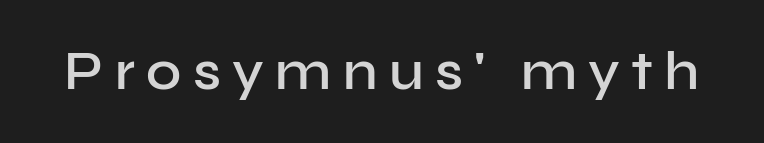
{"serif": "no", "italic": "no", "bold": "semi", "weight": "semibold", "width": "normal", "stroke_contrast": "low", "x_height": "medium", "monospaced": "no", "underline": "no", "letter_spacing": "wide", "letter_spacing_em": 0.21, "glyph_px": 54}
